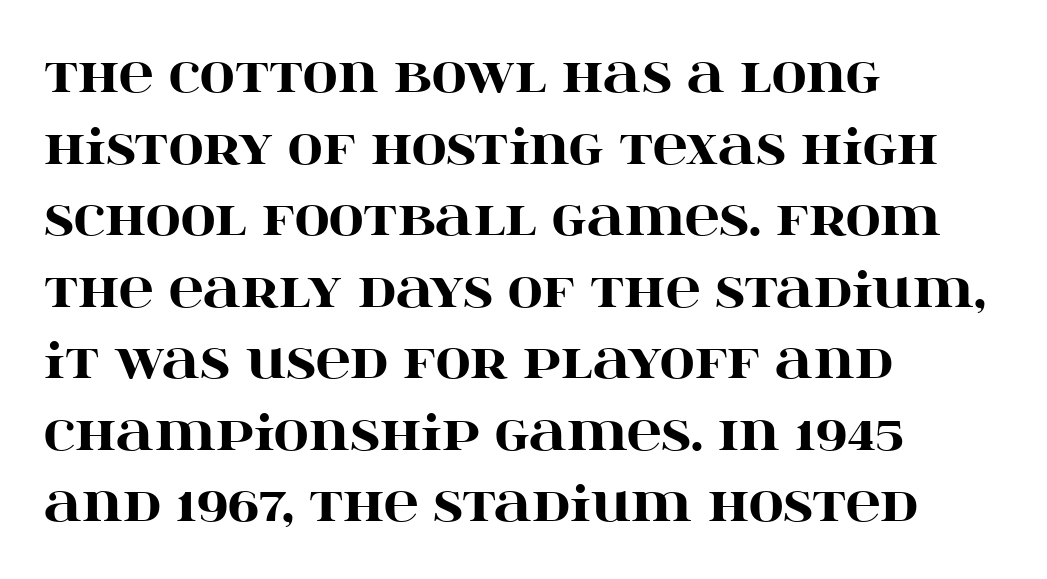
Looks like regular typesetting: each glyph gets only the width it needs. Students, observe: this is what conventionally led text looks like. Is this a sans? No — the strokes have serifs. The tracking reads as untouched default to a designer's eye. Every stem runs plumb, perpendicular to the baseline.
